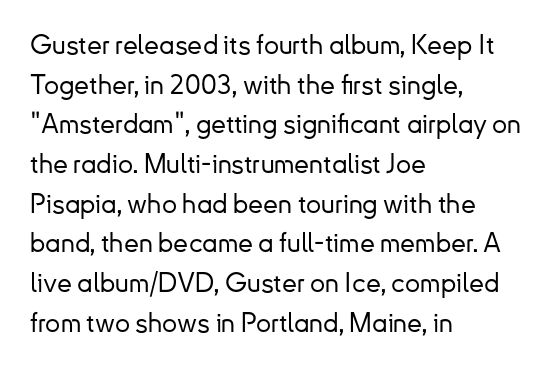
{"italic": "no", "underline": "no", "align": "left", "line_spacing": "normal", "line_spacing_ratio": 1.47, "letter_spacing": "normal", "letter_spacing_em": 0.0, "glyph_px": 27}
